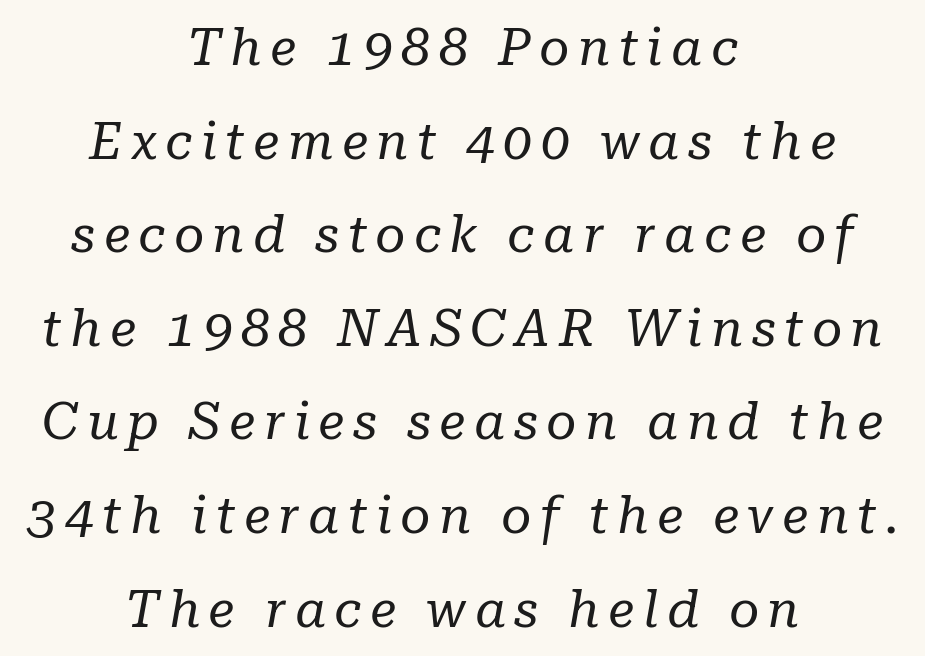
Q: Is the text bold? A: No.
Q: Is the text italic (slanted)? A: Yes, it leans right by about 10 degrees.
Q: Is the typeface a serif or a sans-serif typeface? A: Serif.
Q: Is the text underlined? A: No.
Q: How is the paragraph aligned? A: Centered.
Q: Width (condensed, normal, or wide)? A: Normal.
Q: Stroke contrast? A: Low.
Q: x-height? A: Medium.
Q: Monospaced? A: No.
